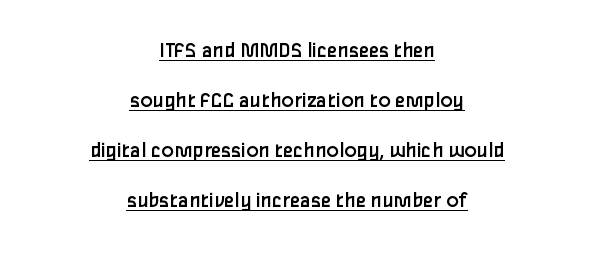
The image shows 23 px text type, upright; set centered, loose line spacing (2.18x), normal letter spacing, underlined.
